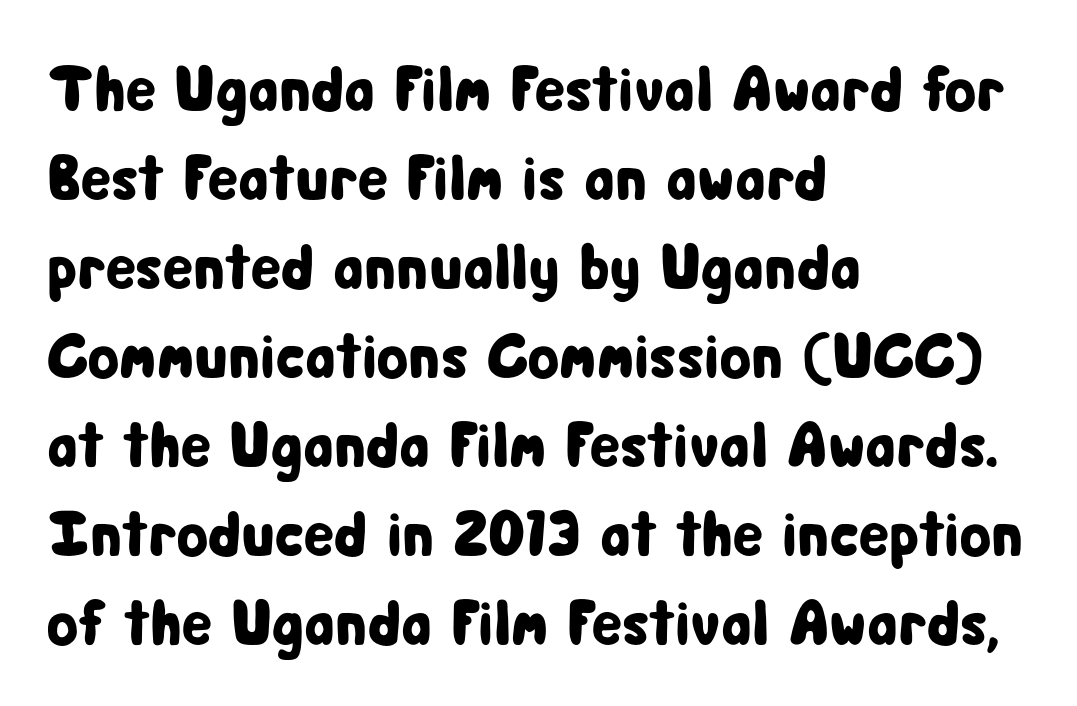
The image shows 64 px condensed sans-serif type, upright; set left-aligned, normal line spacing (1.39x), normal letter spacing, not underlined; low stroke contrast and a medium x-height.
